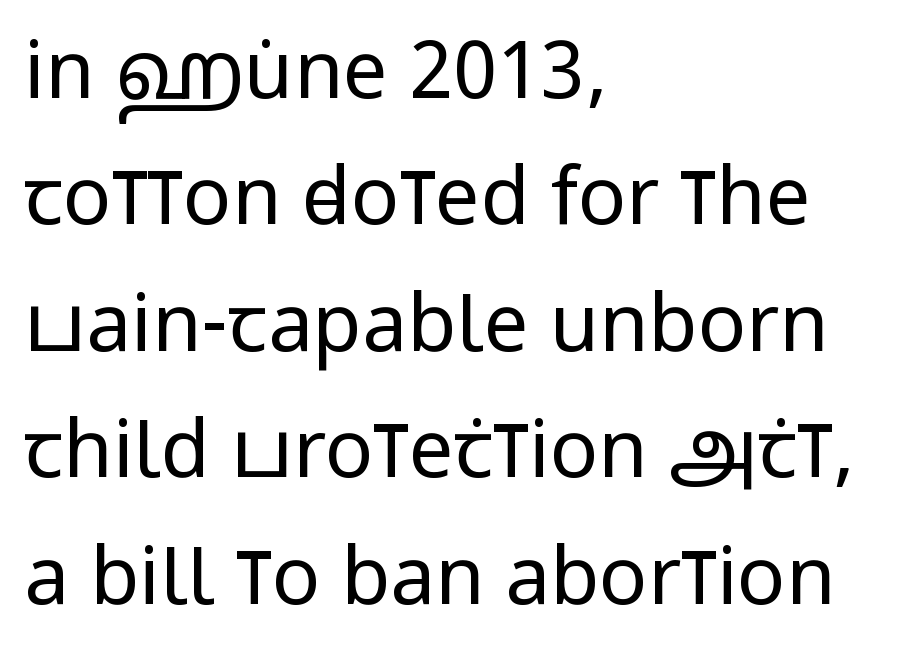
The image shows 80 px regular-weight, condensed sans-serif type, upright; set left-aligned, normal line spacing (1.58x), normal letter spacing, not underlined; low stroke contrast and a large x-height.
